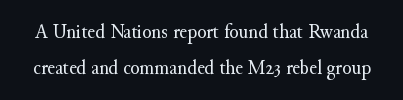
Q: Is the text bold? A: No.
Q: Is the text italic (slanted)? A: No, it is upright.
Q: Is the text underlined? A: No.
Q: Is the spacing between letters normal or unusually wide? A: Normal.
